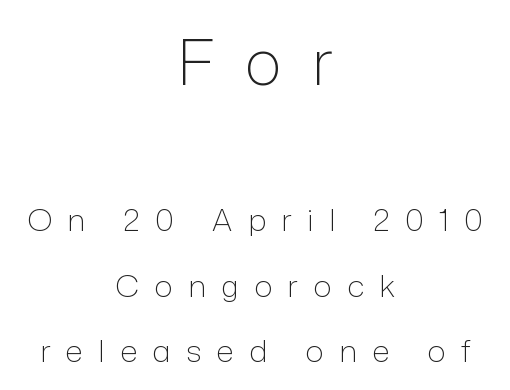
Block one is the big one; block two sits smaller underneath. Ink coverage per letter is moderate at most. The passage shown is typed in a proportional face where columns would drift. Underline: absent. These lines are centered, leaving both edges ragged. Airy leading.
